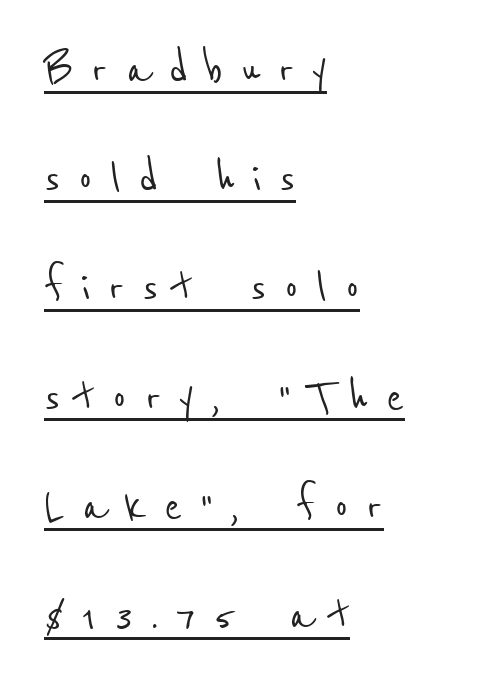
The image shows 53 px condensed sans-serif type; set left-aligned, loose line spacing (2.06x), unusually wide letter spacing (+0.33 em), underlined; low stroke contrast and a medium x-height.
